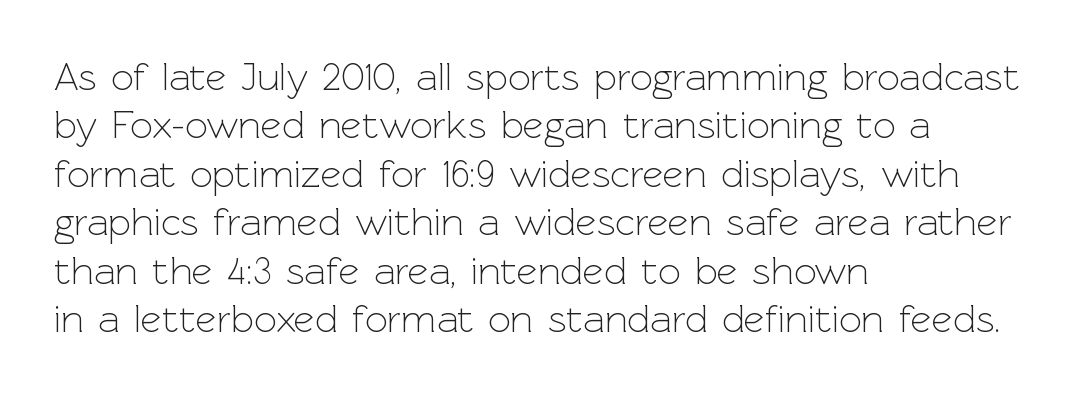
The image shows 40 px light sans-serif type, upright; set left-aligned, line spacing 1.21x, normal letter spacing, not underlined; a medium x-height.
